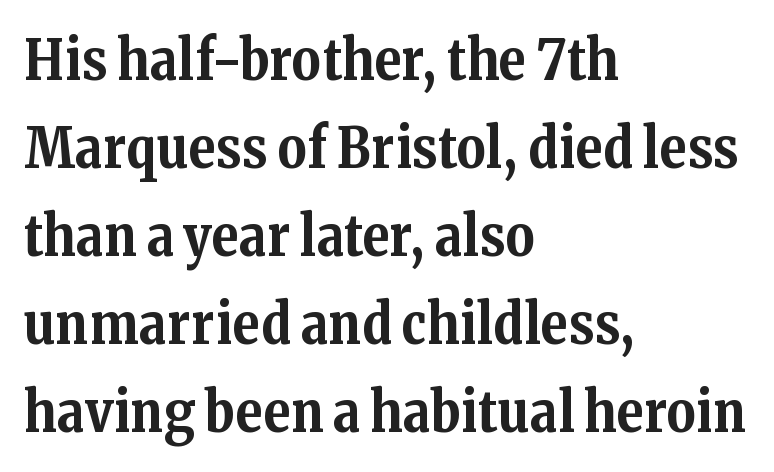
In terms of letterform style, serifs are clearly present. Do the letters lean? They stand straight. The lines sit at an ordinary, default distance from one another. The rendering uses natural spacing where letterforms have individual widths. In terms of letterspacing, this is plain default setting. This rendering uses left alignment, leaving the right contour irregular.
